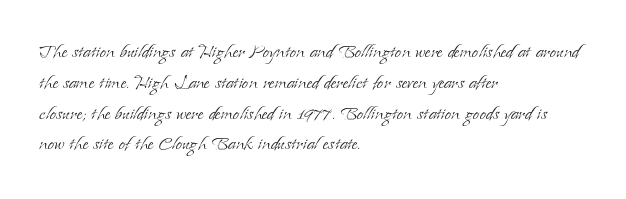
Descenders are the only things crossing below the line. The font sits on the lighter half of the weight spectrum, regular included. Does the copy run flush right? No — it runs flush left. Vertically, the passage feels balanced, rows spaced as you'd expect.
